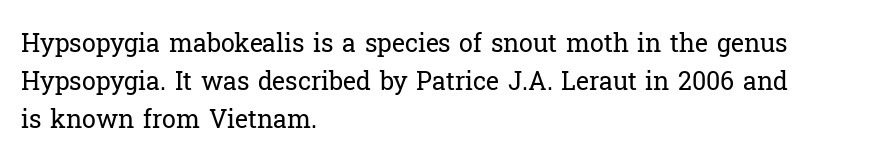
{"italic": "no", "bold": "no", "underline": "no", "align": "left", "line_spacing": "normal", "line_spacing_ratio": 1.53, "letter_spacing": "normal", "letter_spacing_em": 0.0, "glyph_px": 25}
